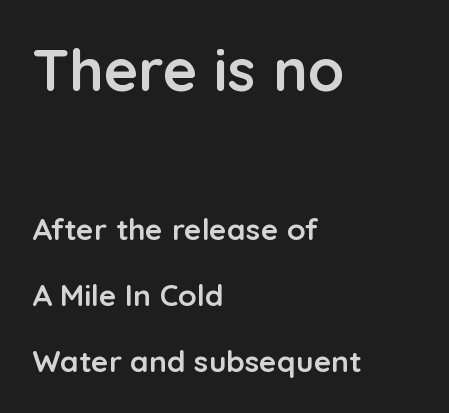
Here the first block reads like a headline and the second like body copy. Does extra space separate the letters? No, they use regular spacing. Heft: maximum for text — a bold. The strip under each line holds only bare page. Varying glyph widths throughout — classic text-font behaviour.
